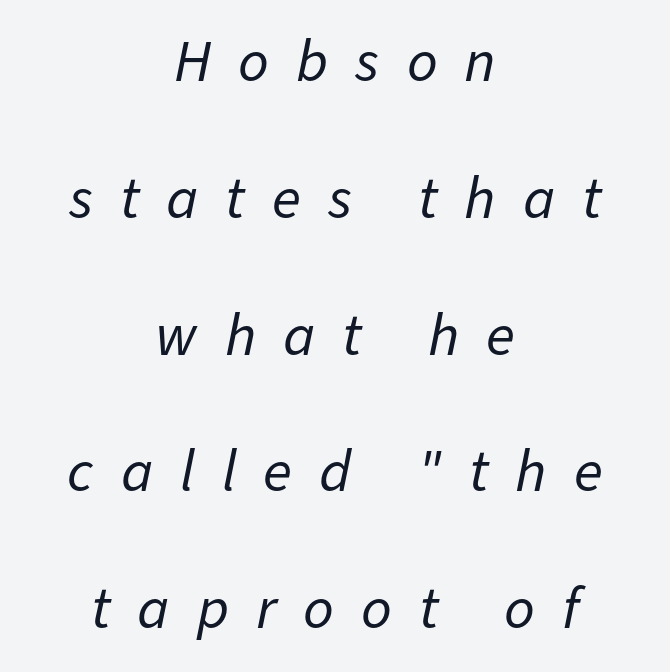
{"italic": "yes", "lean": "right", "slant_degrees": 11, "bold": "no", "weight": "regular", "width": "normal", "stroke_contrast": "low", "x_height": "medium", "monospaced": "no", "underline": "no", "align": "center", "line_spacing": "loose", "line_spacing_ratio": 2.28, "letter_spacing": "wide", "letter_spacing_em": 0.45, "glyph_px": 60}
